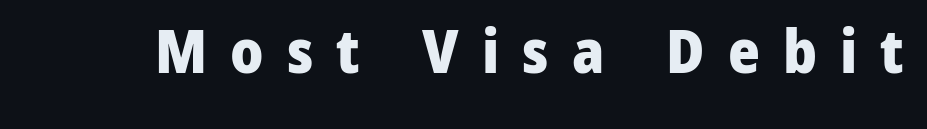
The image shows 61 px heavy sans-serif type, upright; set unusually wide letter spacing (+0.38 em), not underlined; low stroke contrast and a medium x-height.
